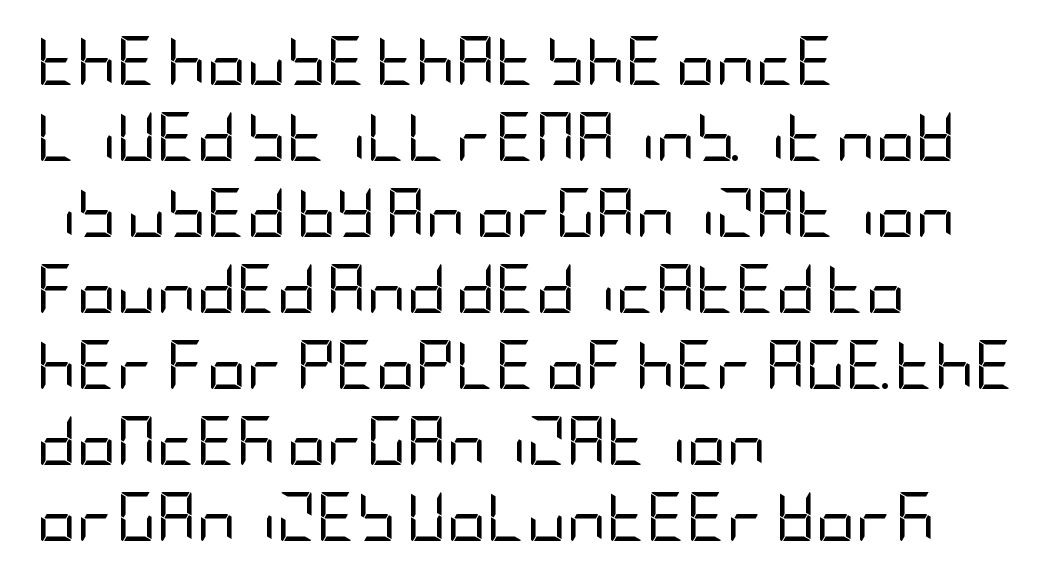
{"serif": "no", "italic": "no", "bold": "no", "weight": "regular", "width": "condensed", "stroke_contrast": "low", "x_height": "large", "underline": "no", "align": "left", "line_spacing": "normal", "line_spacing_ratio": 1.55, "letter_spacing": "normal", "letter_spacing_em": 0.0, "glyph_px": 49}
